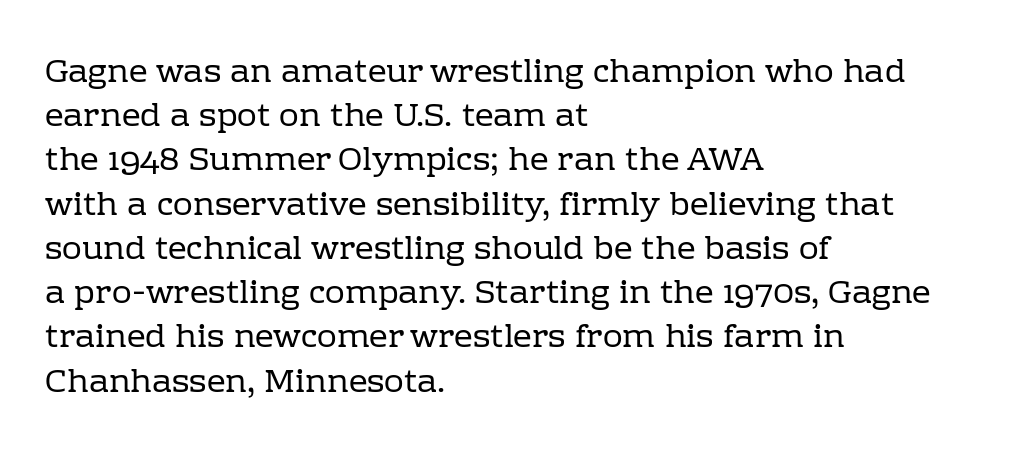
Q: Is the text bold? A: No.
Q: Is the text italic (slanted)? A: No, it is upright.
Q: Is the typeface a serif or a sans-serif typeface? A: Serif.
Q: Is the text underlined? A: No.
Q: How is the paragraph aligned? A: Left-aligned.
Q: Is the spacing between letters normal or unusually wide? A: Normal.
Q: Is the spacing between lines tight, normal or loose? A: Normal.
Q: Width (condensed, normal, or wide)? A: Normal.
Q: Stroke contrast? A: Low.
Q: x-height? A: Medium.
Q: Monospaced? A: No.
